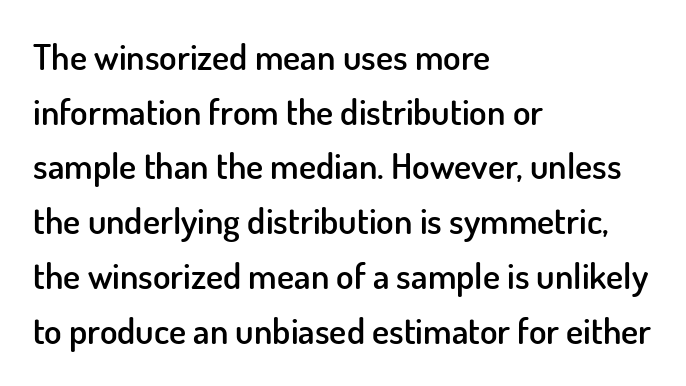
The image shows 36 px semibold sans-serif type, upright; set left-aligned, normal line spacing (1.52x), normal letter spacing, not underlined; low stroke contrast and a small x-height.
